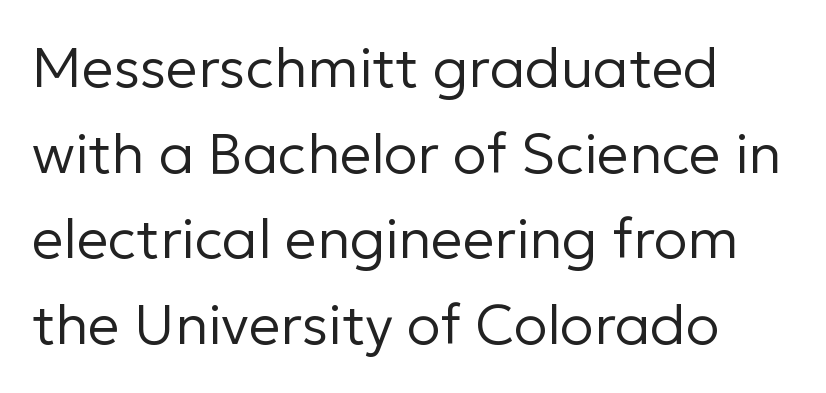
The image shows 56 px regular-weight sans-serif type, upright; set normal line spacing (1.53x), normal letter spacing, not underlined; low stroke contrast and a medium x-height.
